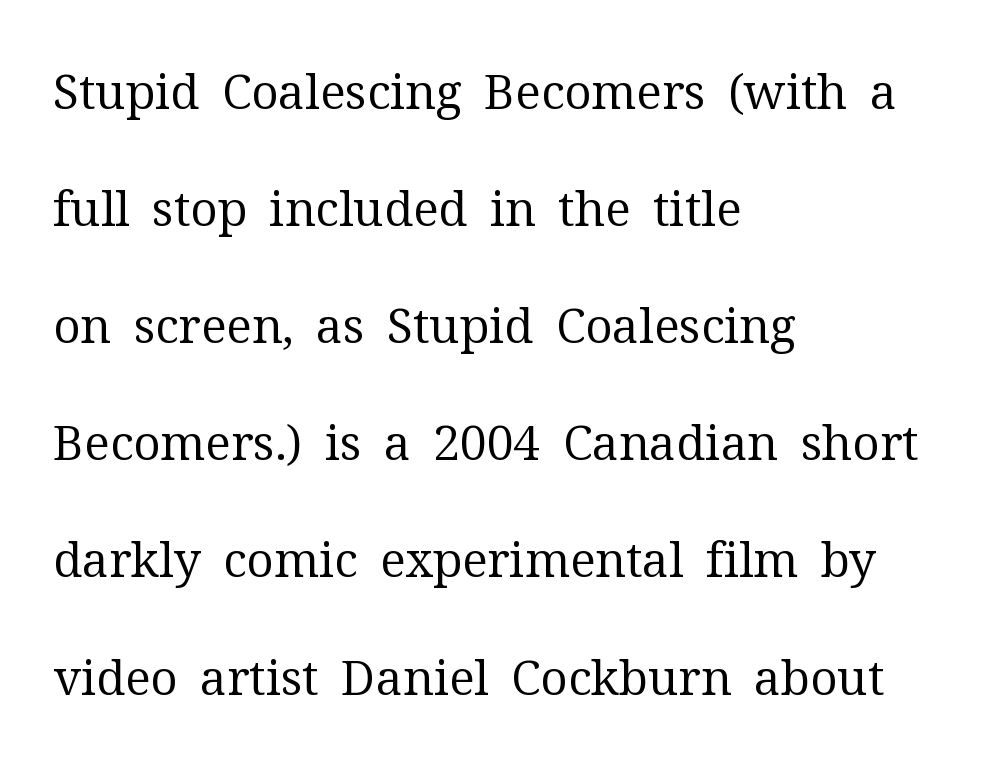
The image shows 48 px regular-weight serif type, upright; set left-aligned, loose line spacing (2.44x), normal letter spacing, not underlined; medium stroke contrast and a medium x-height.
